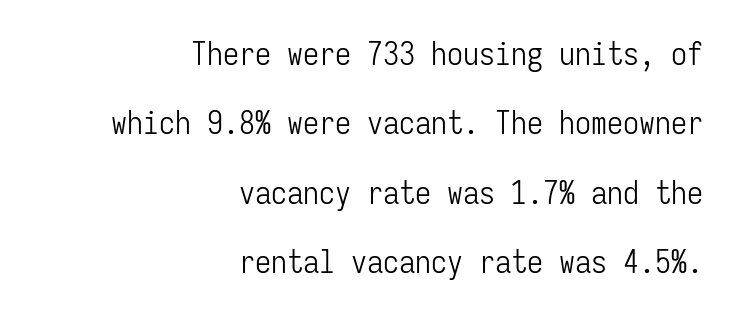
Q: Is the text bold? A: No.
Q: Is the text italic (slanted)? A: No, it is upright.
Q: Is the typeface a serif or a sans-serif typeface? A: Sans-serif.
Q: Is the text underlined? A: No.
Q: How is the paragraph aligned? A: Right-aligned.
Q: Is the spacing between letters normal or unusually wide? A: Normal.
Q: Is the spacing between lines tight, normal or loose? A: Loose.
Q: Width (condensed, normal, or wide)? A: Condensed.
Q: Stroke contrast? A: Low.
Q: x-height? A: Medium.
Q: Monospaced? A: Yes.
